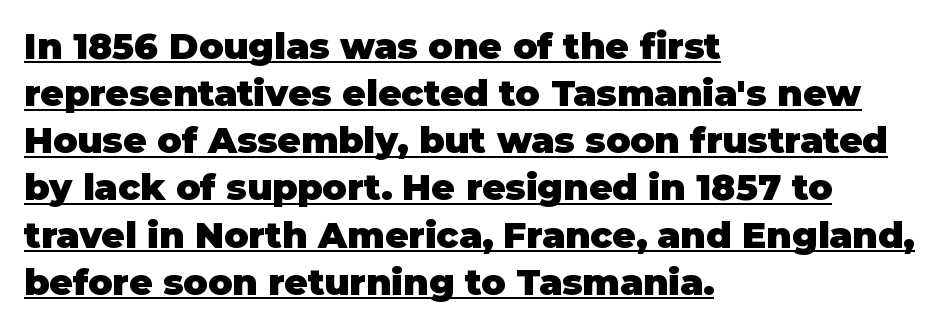
Q: Is the text bold? A: Yes.
Q: Is the text italic (slanted)? A: No, it is upright.
Q: Is the typeface a serif or a sans-serif typeface? A: Sans-serif.
Q: Is the text underlined? A: Yes.
Q: How is the paragraph aligned? A: Left-aligned.
Q: Is the spacing between letters normal or unusually wide? A: Normal.
Q: Is the spacing between lines tight, normal or loose? A: Normal.
Q: Width (condensed, normal, or wide)? A: Normal.
Q: Stroke contrast? A: Low.
Q: x-height? A: Large.
Q: Monospaced? A: No.
